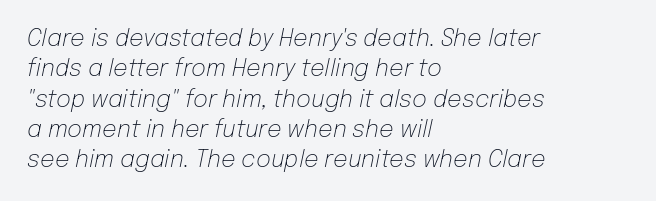
Q: Is the text bold? A: No.
Q: Is the text italic (slanted)? A: Yes, it leans right by about 12 degrees.
Q: Is the text underlined? A: No.
Q: How is the paragraph aligned? A: Left-aligned.
Q: Is the spacing between letters normal or unusually wide? A: Normal.
Q: Is the spacing between lines tight, normal or loose? A: Normal.
